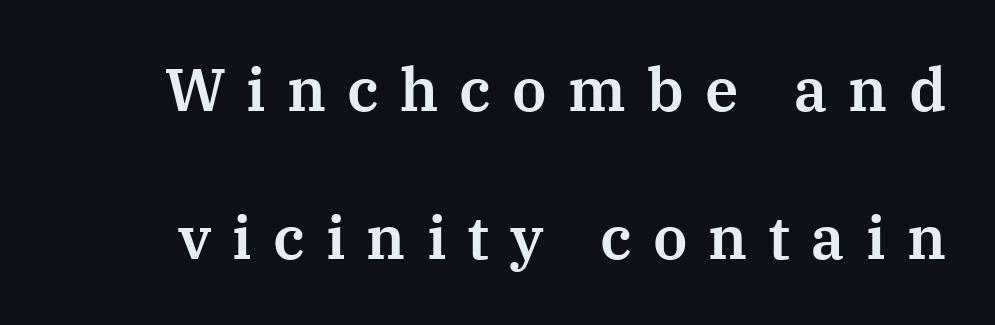
Looks like regular typesetting: each glyph gets only the width it needs. The vertical gap from one line to the next is large. These lines were composed using upright roman letters. I'd call this a serif setting — the letters wear small feet.
